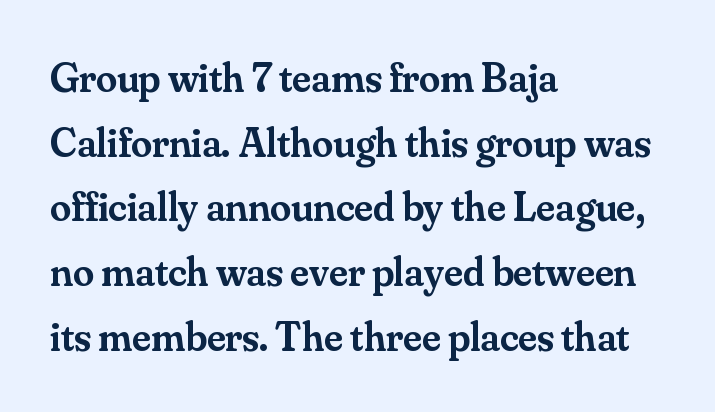
The glyphs in this specimen are seriffed. Character widths vary here, with narrow letters taking less room than wide ones. Descenders hang freely into open space. This is the regular roman posture of the typeface. Compared with an ordinary text face, these strokes are moderately heavier — a semibold. The paragraph shown leans on its left margin.
